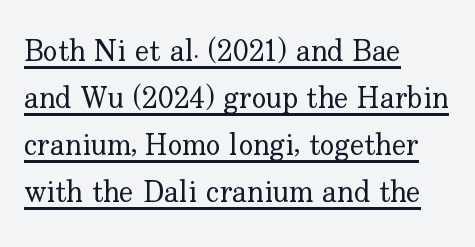
The image shows 30 px regular-weight serif type, upright; set left-aligned, normal line spacing (1.57x), normal letter spacing, underlined; low stroke contrast and a small x-height.
